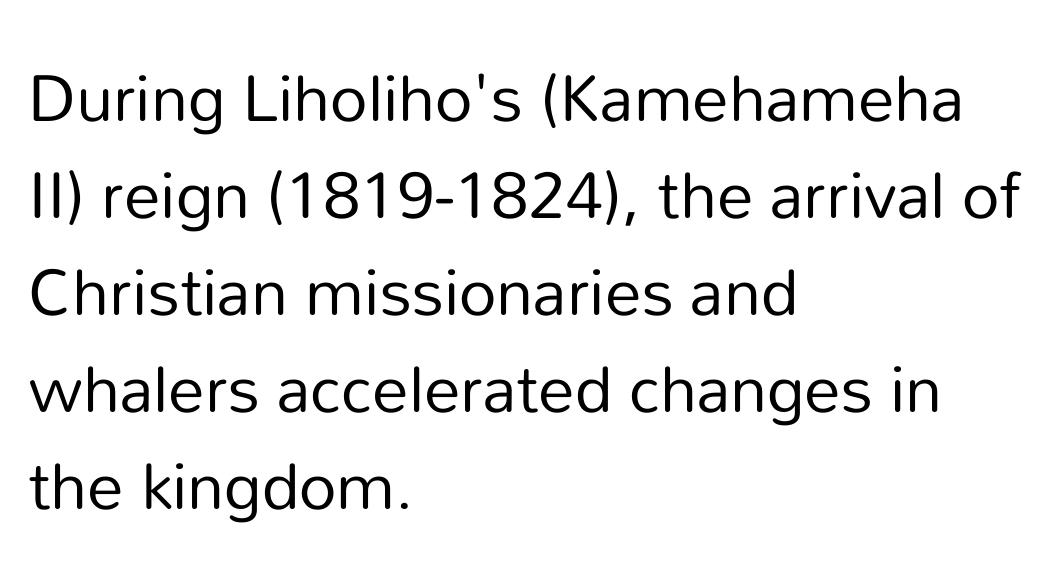
Proportional: the letters do not fall into vertical columns. No feet cap the strokes, marking this as sans-serif type. Students, observe: this is what conventionally led text looks like. Posture: straight, roman, zero tilt.
